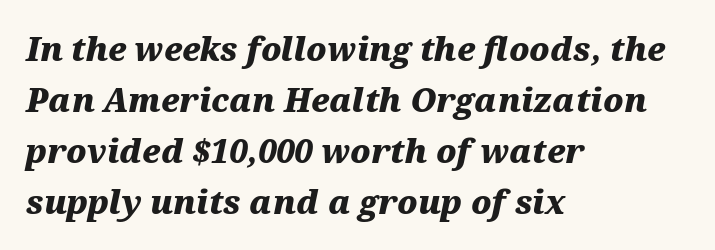
Q: Is the text bold? A: Yes.
Q: Is the text italic (slanted)? A: Yes, it leans right by about 12 degrees.
Q: Is the text underlined? A: No.
Q: How is the paragraph aligned? A: Left-aligned.
Q: Is the spacing between letters normal or unusually wide? A: Normal.
Q: Is the spacing between lines tight, normal or loose? A: Normal.
Q: Width (condensed, normal, or wide)? A: Wide.
Q: Stroke contrast? A: Medium.
Q: x-height? A: Medium.
Q: Monospaced? A: No.
